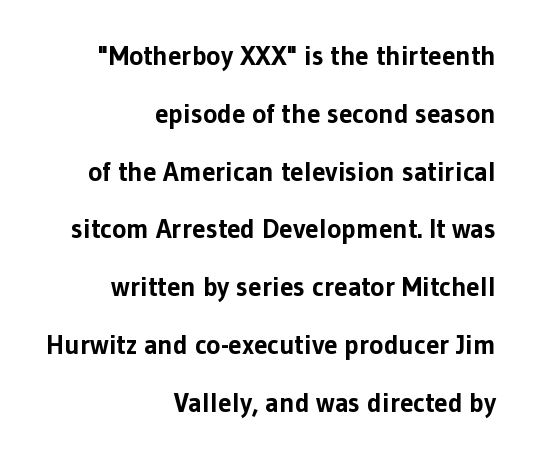
Q: Is the text bold? A: Yes.
Q: Is the text italic (slanted)? A: No, it is upright.
Q: Is the text underlined? A: No.
Q: How is the paragraph aligned? A: Right-aligned.
Q: Is the spacing between letters normal or unusually wide? A: Normal.
Q: Is the spacing between lines tight, normal or loose? A: Loose.
